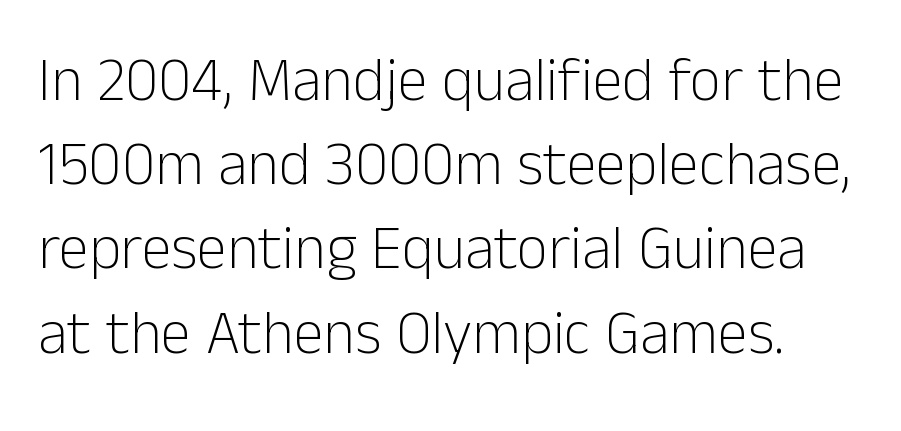
Quick note: underline off. No feet cap the strokes, marking this as sans-serif type. Nobody touched the tracking dial on this one. The rendering uses natural spacing where letterforms have individual widths.
